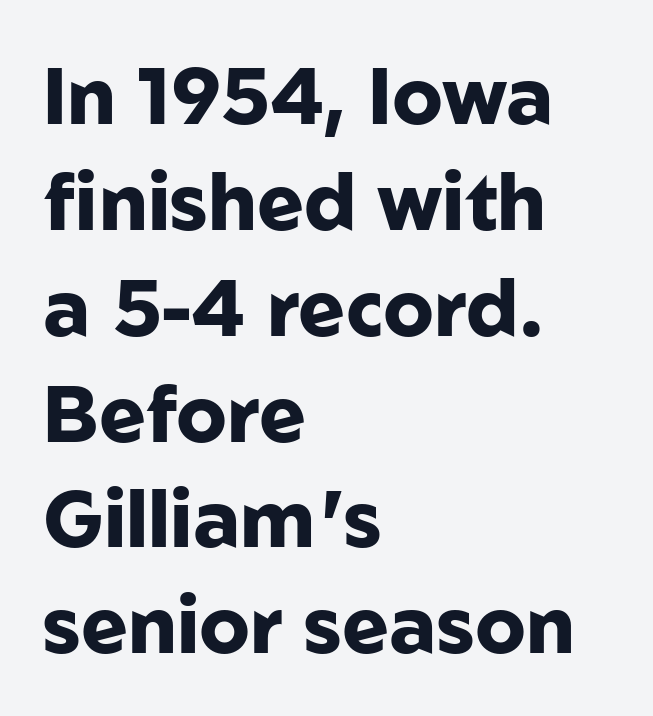
This rendering leaves character spacing at its baseline value. Heavy-handed strokes throughout: this text is bold. Ascenders rise straight up at ninety degrees. The text block is weighted toward the left margin, trailing off unevenly rightward. Here the designer chose a conventional face with non-uniform glyph widths.
